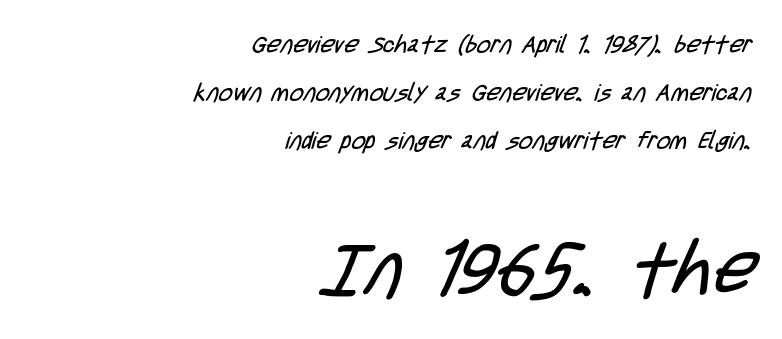
Each row of text sits above clean, open space. The line texture is even and compact thanks to regular tracking. Note the varied advance widths — an 'i' is clearly narrower than an 'm'. The weight would be labelled regular, book, light, or lighter still.
